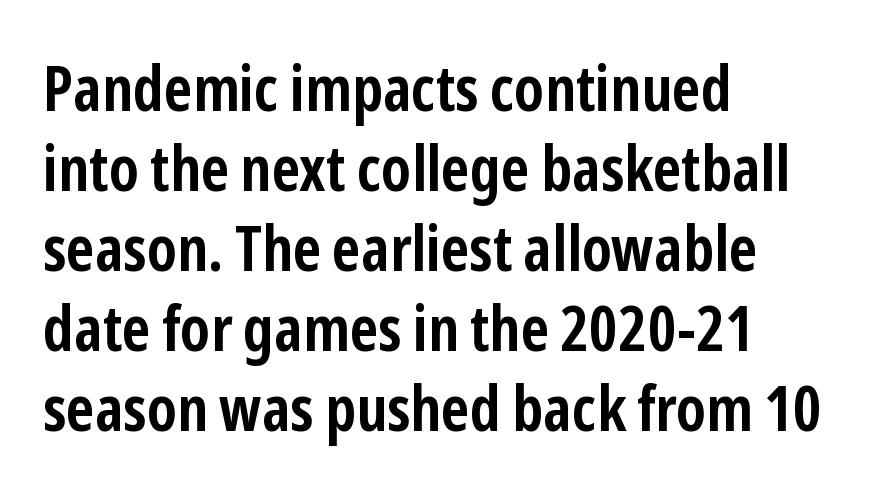
The image shows 63 px semibold, condensed sans-serif type, upright; set left-aligned, normal line spacing (1.27x), normal letter spacing, not underlined; low stroke contrast and a medium x-height.
